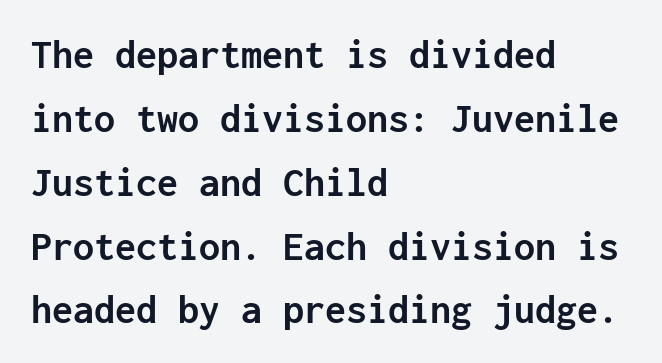
The image shows 42 px semibold sans-serif type, upright, monospaced; set left-aligned, normal line spacing (1.52x), normal letter spacing, not underlined; low stroke contrast and a medium x-height.
